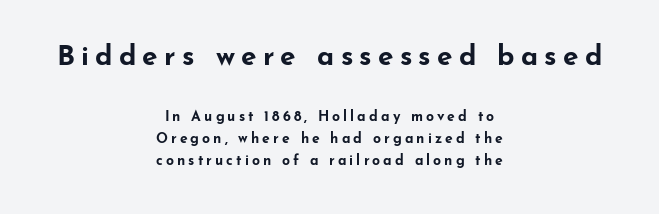
The image shows 28 px bold, wide sans-serif type, upright; set centered, normal line spacing (1.57x), unusually wide letter spacing (+0.22 em), not underlined; the first (top) block is 2.0x larger; low stroke contrast and a small x-height.
